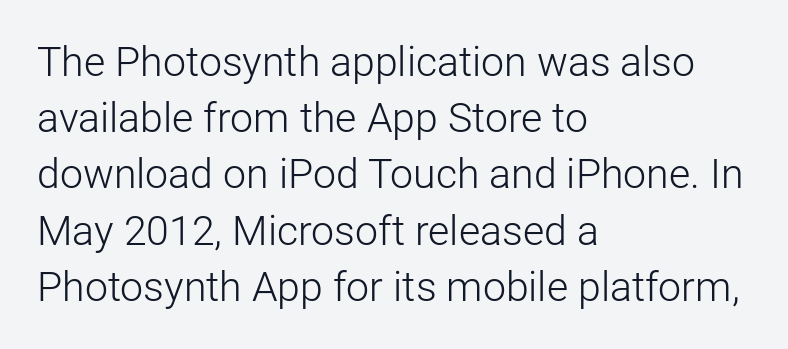
The gap between lines stays unmarked. Baseline-to-baseline distance is the conventional proportion of letter height. Typeset ragged right — the left edge is the straight one. No italicization has been applied; the sample stays upright. No extra ink here — the face is not bold.
